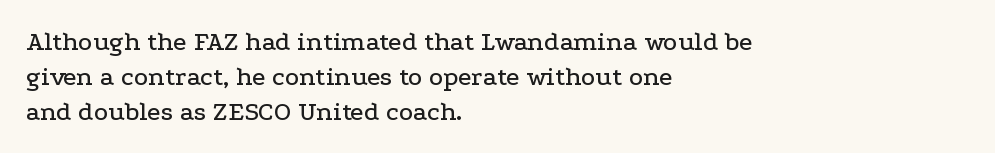
The image shows 27 px text type, upright; set left-aligned, normal line spacing (1.29x), normal letter spacing, not underlined.
